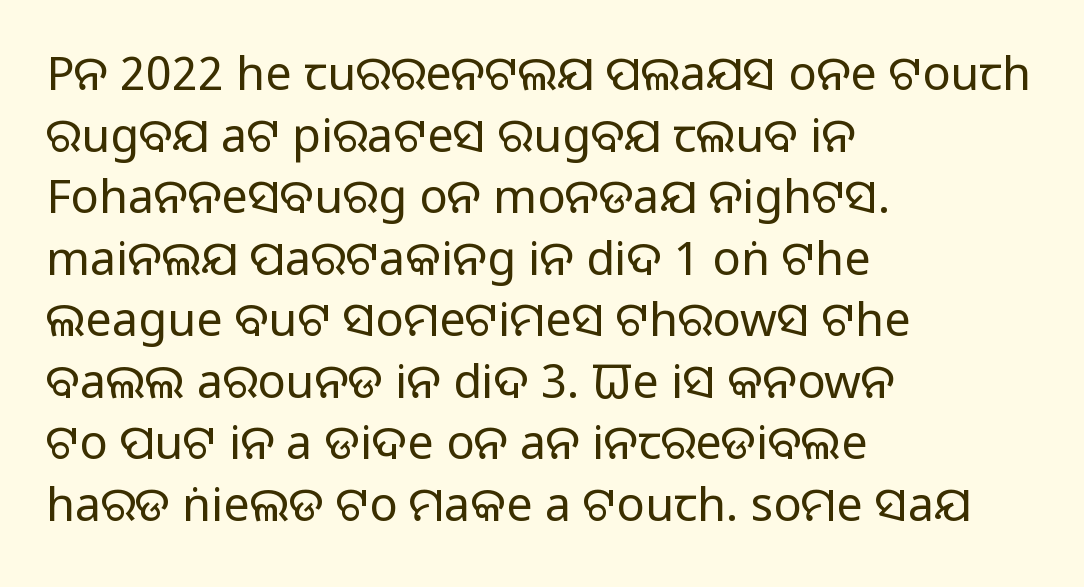
Q: Is the text bold? A: No.
Q: Is the text italic (slanted)? A: No, it is upright.
Q: Is the typeface a serif or a sans-serif typeface? A: Sans-serif.
Q: Is the text underlined? A: No.
Q: How is the paragraph aligned? A: Left-aligned.
Q: Is the spacing between letters normal or unusually wide? A: Normal.
Q: Is the spacing between lines tight, normal or loose? A: Normal.
Q: Width (condensed, normal, or wide)? A: Normal.
Q: Stroke contrast? A: Low.
Q: x-height? A: Large.
Q: Monospaced? A: No.
